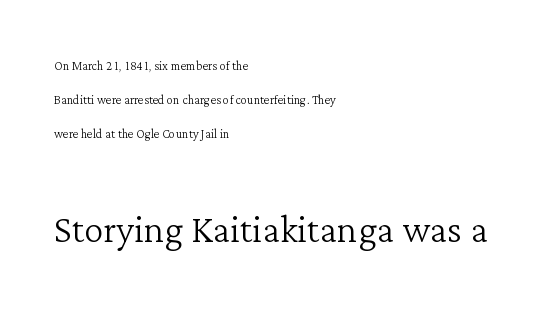
The typeface has the unassuming heft of standard copy or less. You can tell it's not italic because the verticals are truly vertical. Do the characters align in a grid? No, the font is proportional. The passage shown begins with its smaller block and ends with its larger one. In CSS terms this would be text-align: left.
